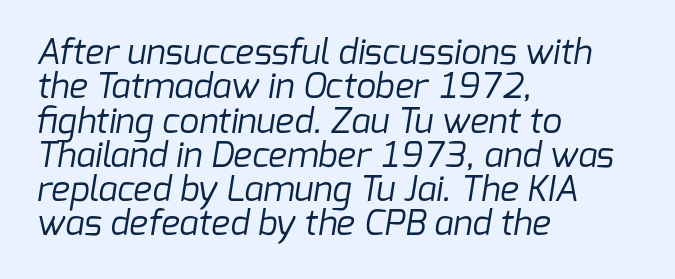
Stroke mass is kept to a normal reading level or below. Look at the bottom of the vertical strokes: they stop flat, with no serifs. Typeset ragged right — the left edge is the straight one. Here the designer chose a conventional face with non-uniform glyph widths. The passage shown has conventional tracking throughout.
